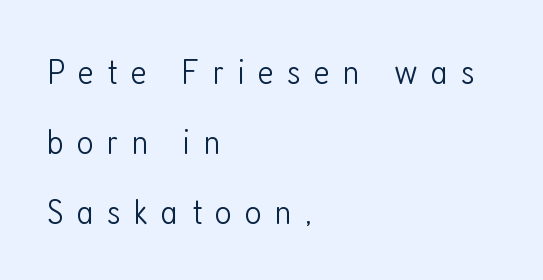
{"serif": "no", "italic": "no", "bold": "no", "weight": "light", "width": "condensed", "stroke_contrast": "low", "x_height": "medium", "monospaced": "no", "underline": "no", "align": "left", "line_spacing_ratio": 1.89, "letter_spacing": "wide", "letter_spacing_em": 0.35, "glyph_px": 37}
